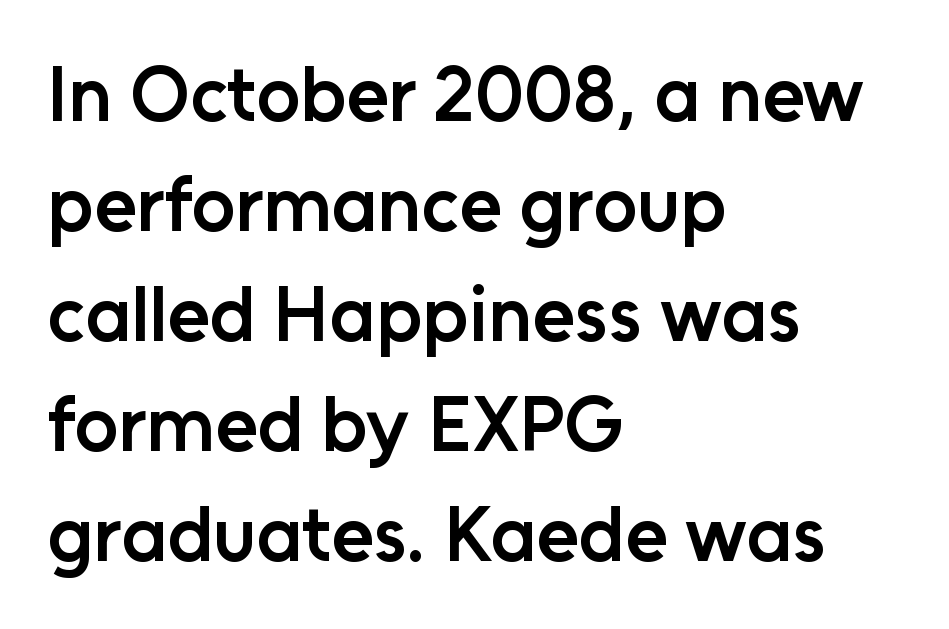
The lettering holds an erect, upright posture throughout. Line spacing here is normal. The letters carry no serifs — their stems end cleanly without finishing strokes. Short note: letters normally spaced. A clean baseline with only descenders dipping below it.
